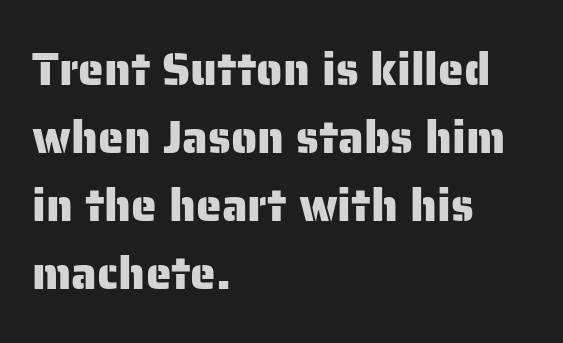
Q: Is the text italic (slanted)? A: No, it is upright.
Q: Is the typeface a serif or a sans-serif typeface? A: Sans-serif.
Q: Is the text underlined? A: No.
Q: How is the paragraph aligned? A: Left-aligned.
Q: Is the spacing between letters normal or unusually wide? A: Normal.
Q: Is the spacing between lines tight, normal or loose? A: Normal.
Q: Width (condensed, normal, or wide)? A: Normal.
Q: Stroke contrast? A: Low.
Q: x-height? A: Medium.
Q: Monospaced? A: No.
